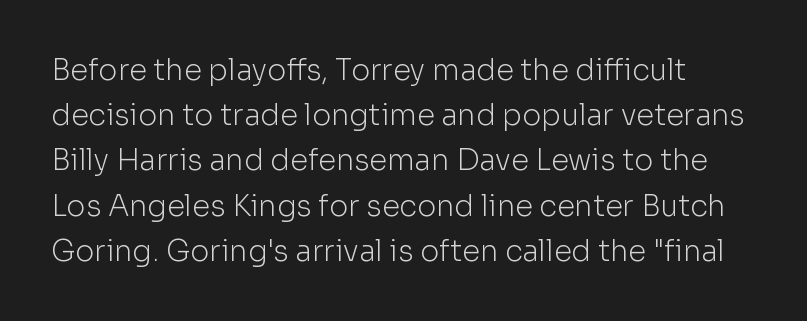
Only glyphs here, with clear space below each row. Italic: no, the glyphs are upright roman. Each letter's strokes conclude bluntly, with no projecting serifs. The letters advance in unequal steps, a hallmark of proportional type. The strokes carry an ordinary text weight at most. Summary of vertical rhythm: regular, with standard interline spacing.
